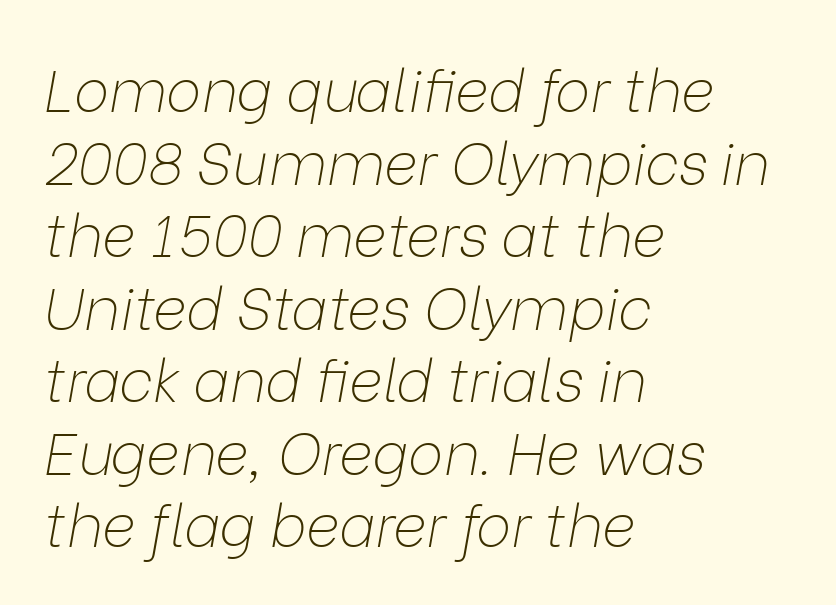
The image shows 59 px thin type, italic (leaning right); set left-aligned, line spacing 1.23x, normal letter spacing, not underlined; low stroke contrast and a medium x-height.
